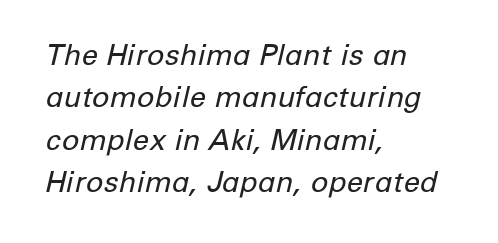
The image shows 29 px regular-weight type, italic (leaning right); set left-aligned, normal line spacing (1.46x), normal letter spacing, not underlined; low stroke contrast and a medium x-height.
